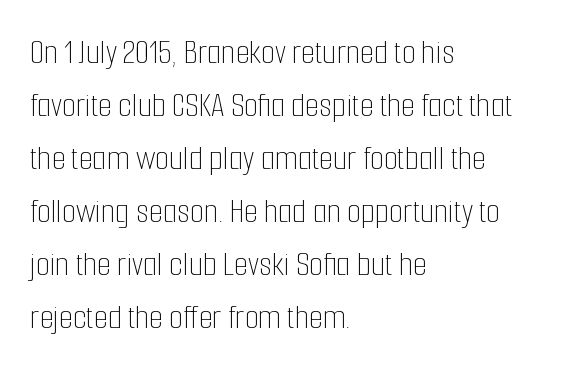
Q: Is the text bold? A: No.
Q: Is the text italic (slanted)? A: No, it is upright.
Q: Is the text underlined? A: No.
Q: How is the paragraph aligned? A: Left-aligned.
Q: Is the spacing between letters normal or unusually wide? A: Normal.
Q: Is the spacing between lines tight, normal or loose? A: Normal.
Q: Width (condensed, normal, or wide)? A: Condensed.
Q: Stroke contrast? A: Low.
Q: x-height? A: Medium.
Q: Monospaced? A: No.
